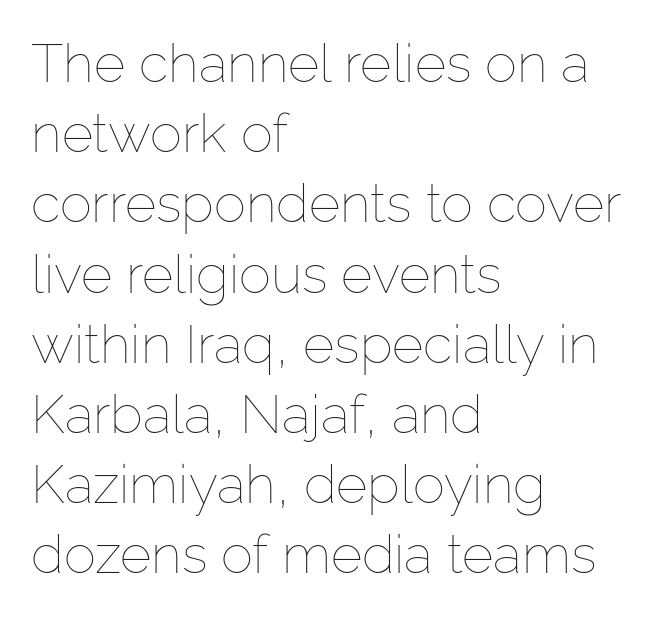
Line starts are locked; line ends wander. Honestly, the letter spacing is just normal — you wouldn't notice it. Normally led — the rows are evenly, conventionally spaced. Stems and bowls with no extra thickness — not bold. The letters advance in unequal steps, a hallmark of proportional type.
